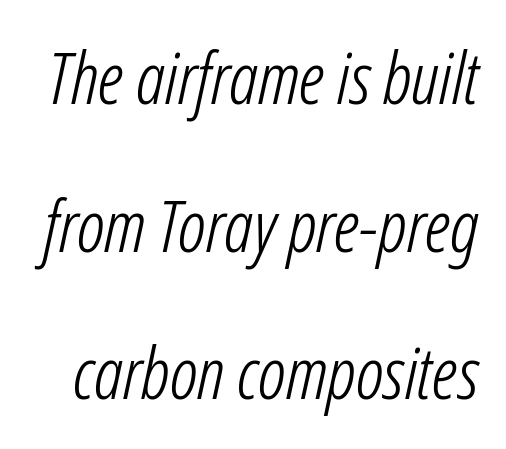
The letterforms sit shoulder to shoulder at normal distance. The passage shown is not underscored anywhere. Every character sits at an angle, as italics do. These lines stand farther apart than default settings would place them.
